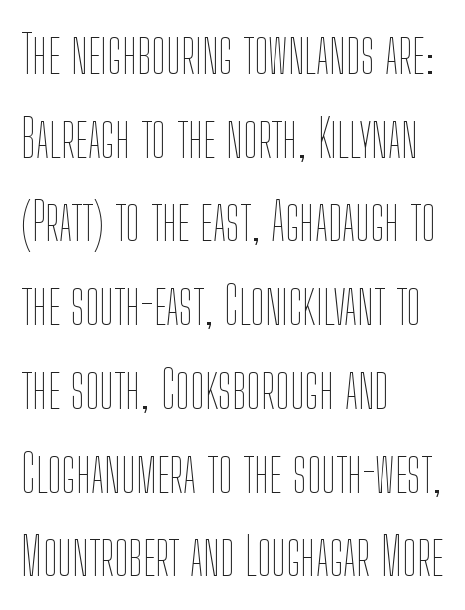
The image shows 53 px thin, condensed type, upright; set left-aligned, normal line spacing (1.58x), normal letter spacing, not underlined; low stroke contrast and a medium x-height.
